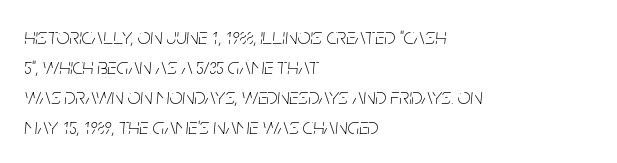
Q: Is the text bold? A: No.
Q: Is the text italic (slanted)? A: Yes, it leans right by about 5 degrees.
Q: Is the text underlined? A: No.
Q: How is the paragraph aligned? A: Left-aligned.
Q: Is the spacing between letters normal or unusually wide? A: Normal.
Q: Is the spacing between lines tight, normal or loose? A: Normal.
